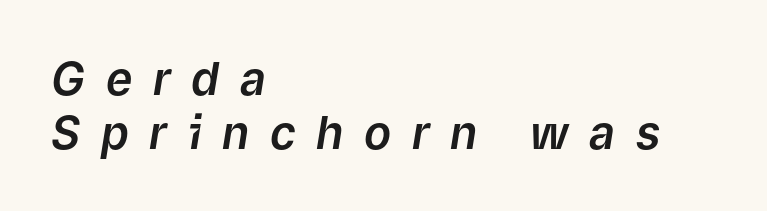
The image shows 45 px text type, italic (leaning right); set left-aligned, line spacing 1.2x, unusually wide letter spacing (+0.46 em), not underlined; low stroke contrast and a medium x-height.
